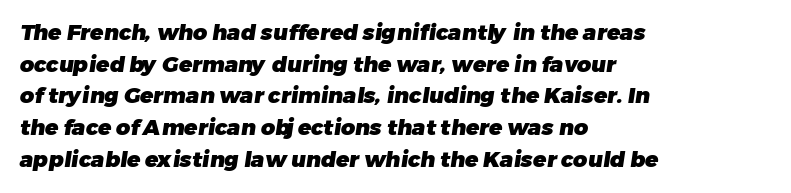
Its strokes are broad and dark, the hallmark of bold type. Honestly, the letter spacing is just normal — you wouldn't notice it. The string is rendered with underlining switched off. A normal amount of white space separates one row of letters from the next. Notice how the passage keeps a crisp vertical edge on the left only.
